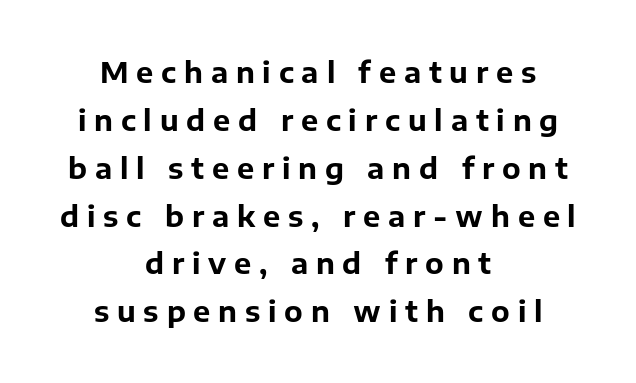
Q: Is the text bold? A: Yes.
Q: Is the text italic (slanted)? A: No, it is upright.
Q: Is the typeface a serif or a sans-serif typeface? A: Sans-serif.
Q: Is the text underlined? A: No.
Q: How is the paragraph aligned? A: Centered.
Q: Is the spacing between letters normal or unusually wide? A: Unusually wide.
Q: Is the spacing between lines tight, normal or loose? A: Normal.
Q: Width (condensed, normal, or wide)? A: Normal.
Q: Stroke contrast? A: Low.
Q: x-height? A: Medium.
Q: Monospaced? A: No.
